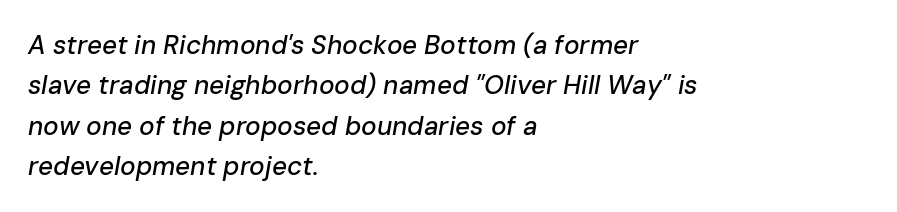
Q: Is the text italic (slanted)? A: Yes, it leans right by about 10 degrees.
Q: Is the text underlined? A: No.
Q: How is the paragraph aligned? A: Left-aligned.
Q: Is the spacing between letters normal or unusually wide? A: Normal.
Q: Is the spacing between lines tight, normal or loose? A: Normal.
